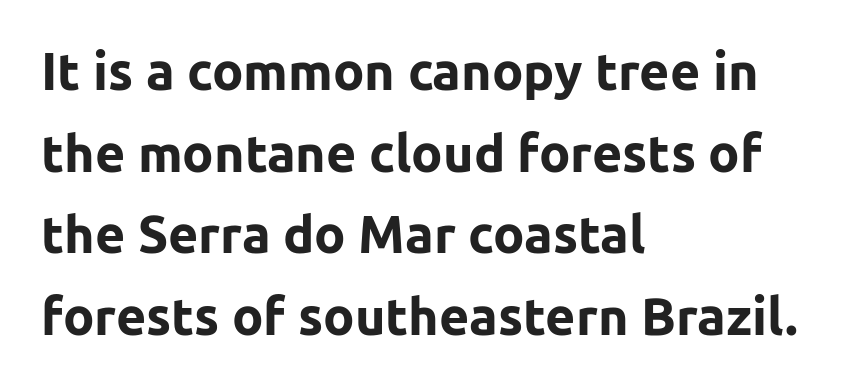
The words here are not underlined. Varying glyph widths throughout — classic text-font behaviour. Observe the absence of serifs on each vertical stroke in this sample. Whoever set this chose a conventional vertical rhythm. A dark, heavy texture on the line: the type is bold.
